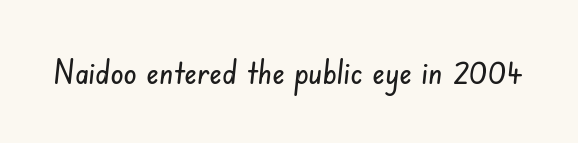
Each letter's strokes conclude bluntly, with no projecting serifs. The face used here is proportionally spaced, like ordinary book or web type. Nobody touched the tracking dial on this one. Descender tails drop into unmarked territory.
